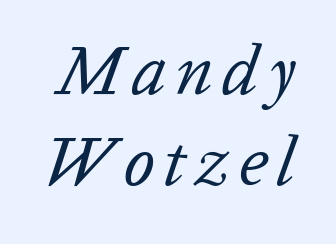
The typeface has the unassuming heft of standard copy or less. The passage shown is typed in a proportional face where columns would drift. Beneath every word, the page is bare. In terms of posture, this sample is oblique.
